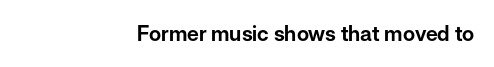
Q: Is the text italic (slanted)? A: No, it is upright.
Q: Is the text underlined? A: No.
Q: How is the paragraph aligned? A: Right-aligned.
Q: Is the spacing between letters normal or unusually wide? A: Normal.
